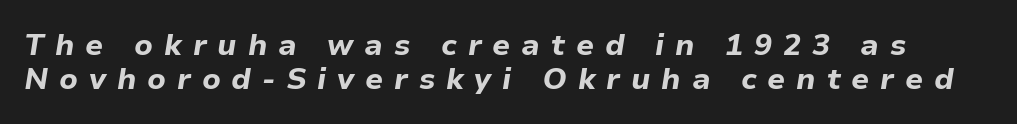
Q: Is the text bold? A: Yes.
Q: Is the text italic (slanted)? A: Yes, it leans right by about 9 degrees.
Q: Is the text underlined? A: No.
Q: Is the spacing between letters normal or unusually wide? A: Unusually wide.
Q: Is the spacing between lines tight, normal or loose? A: Tight.
Q: Width (condensed, normal, or wide)? A: Normal.
Q: Stroke contrast? A: Low.
Q: x-height? A: Medium.
Q: Monospaced? A: No.
